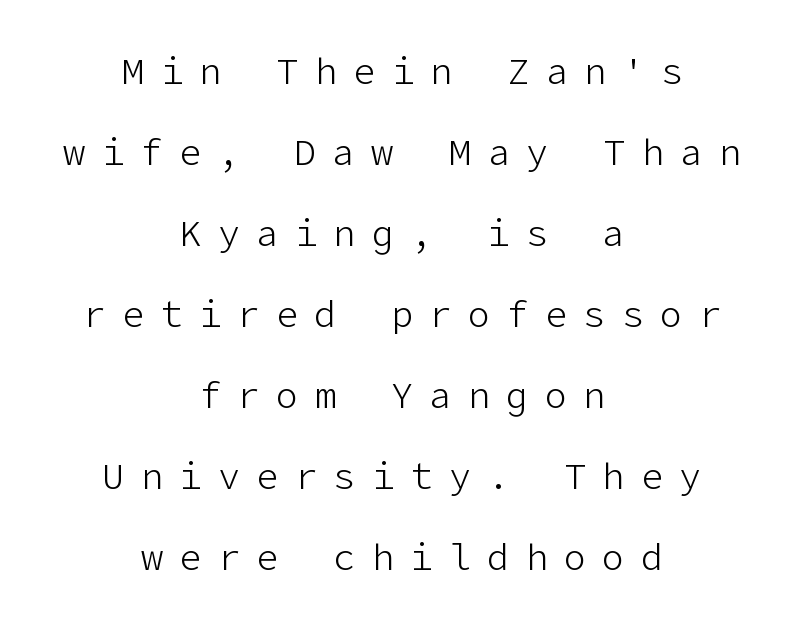
Q: Is the text bold? A: No.
Q: Is the text italic (slanted)? A: No, it is upright.
Q: Is the typeface a serif or a sans-serif typeface? A: Sans-serif.
Q: Is the text underlined? A: No.
Q: How is the paragraph aligned? A: Centered.
Q: Is the spacing between letters normal or unusually wide? A: Unusually wide.
Q: Is the spacing between lines tight, normal or loose? A: Loose.
Q: Width (condensed, normal, or wide)? A: Normal.
Q: Stroke contrast? A: Low.
Q: x-height? A: Medium.
